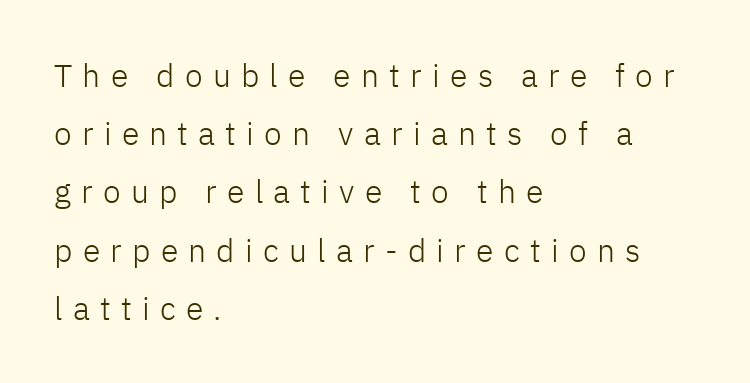
{"serif": "no", "italic": "no", "bold": "no", "weight": "light", "width": "normal", "stroke_contrast": "low", "x_height": "medium", "monospaced": "no", "underline": "no", "align": "left", "line_spacing_ratio": 1.82, "letter_spacing": "wide", "letter_spacing_em": 0.32, "glyph_px": 32}
